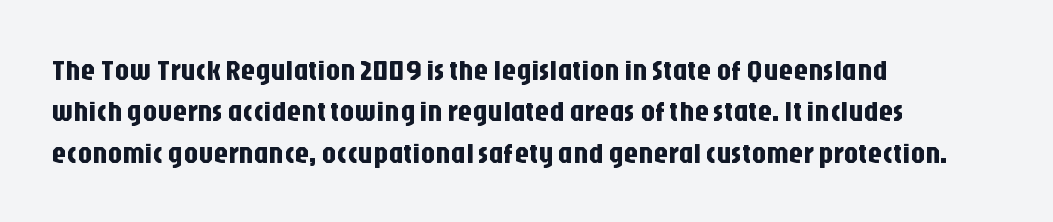
The image shows 29 px condensed sans-serif type, upright; set left-aligned, normal line spacing (1.43x), normal letter spacing, not underlined; low stroke contrast and a large x-height.
